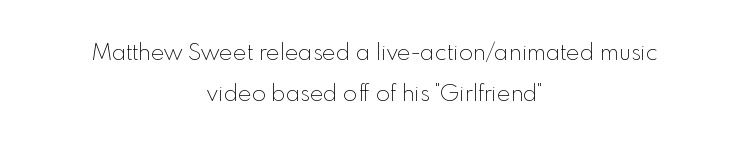
The image shows 23 px text type, upright; set centered, line spacing 1.78x, normal letter spacing, not underlined.
